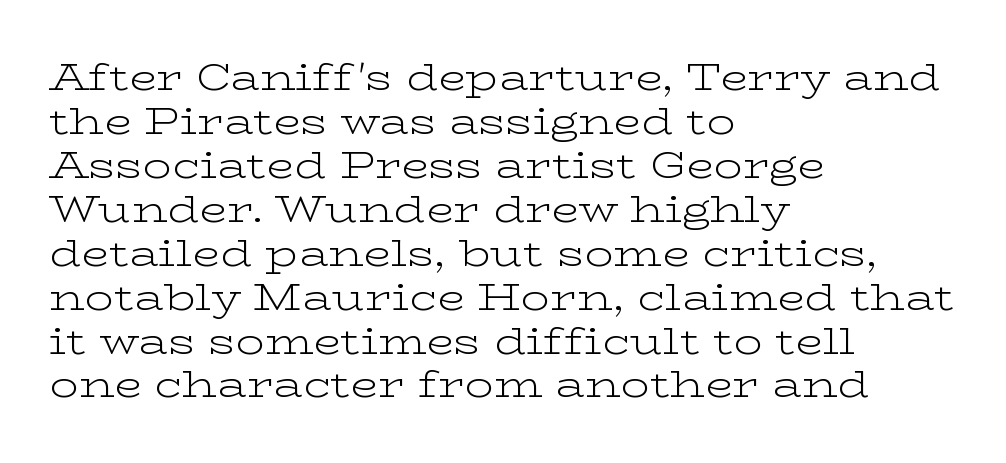
The image shows 36 px light, wide serif type, upright; set left-aligned, line spacing 1.22x, normal letter spacing, not underlined; low stroke contrast and a medium x-height.
